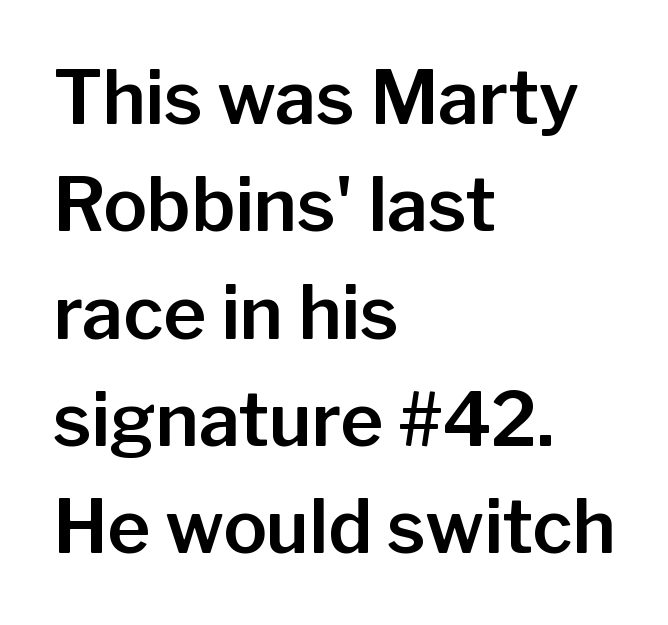
Q: Is the text italic (slanted)? A: No, it is upright.
Q: Is the typeface a serif or a sans-serif typeface? A: Sans-serif.
Q: Is the text underlined? A: No.
Q: How is the paragraph aligned? A: Left-aligned.
Q: Is the spacing between letters normal or unusually wide? A: Normal.
Q: Is the spacing between lines tight, normal or loose? A: Normal.
Q: Width (condensed, normal, or wide)? A: Normal.
Q: Stroke contrast? A: Low.
Q: x-height? A: Medium.
Q: Monospaced? A: No.
